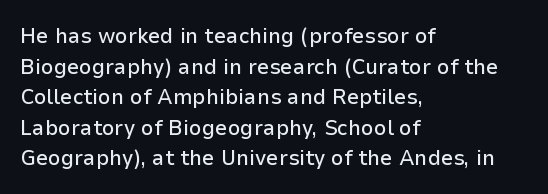
If you drew a line through each stem, it would be perfectly vertical. Honestly, the letter spacing is just normal — you wouldn't notice it. The words here are not underlined. Notice how the passage keeps a crisp vertical edge on the left only. Interline gaps are of average width in this sample.
